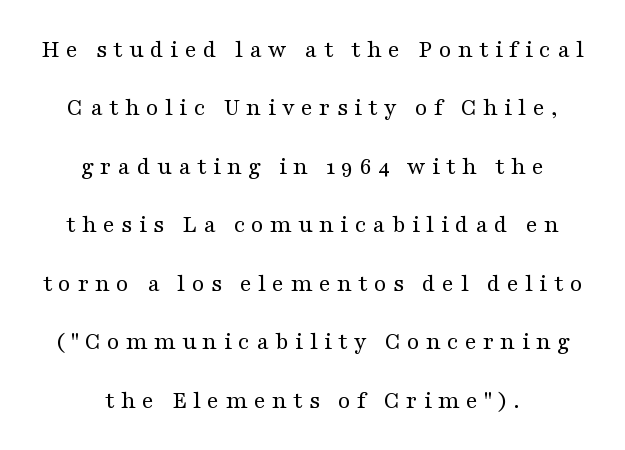
Q: Is the text bold? A: No.
Q: Is the text italic (slanted)? A: No, it is upright.
Q: Is the text underlined? A: No.
Q: How is the paragraph aligned? A: Centered.
Q: Is the spacing between letters normal or unusually wide? A: Unusually wide.
Q: Is the spacing between lines tight, normal or loose? A: Loose.
